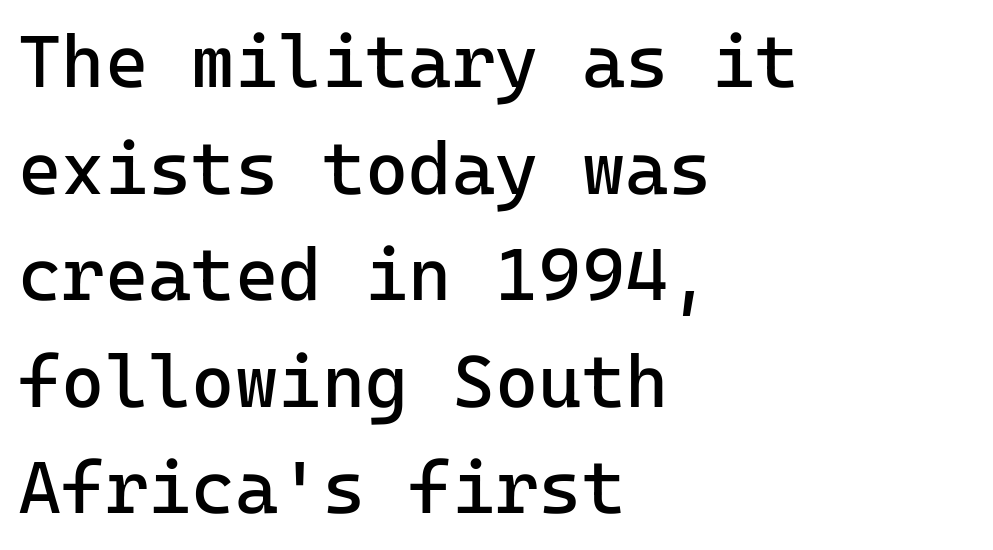
{"serif": "no", "italic": "no", "bold": "no", "weight": "regular", "width": "normal", "stroke_contrast": "low", "x_height": "medium", "monospaced": "yes", "underline": "no", "align": "left", "line_spacing": "normal", "line_spacing_ratio": 1.44, "letter_spacing": "normal", "letter_spacing_em": 0.0, "glyph_px": 74}
